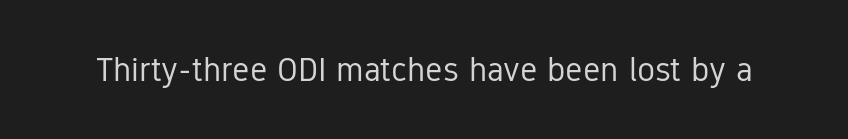
{"serif": "no", "italic": "no", "bold": "no", "weight": "regular", "width": "condensed", "stroke_contrast": "low", "x_height": "medium", "monospaced": "no", "underline": "no", "letter_spacing": "normal", "letter_spacing_em": 0.0, "glyph_px": 34}
